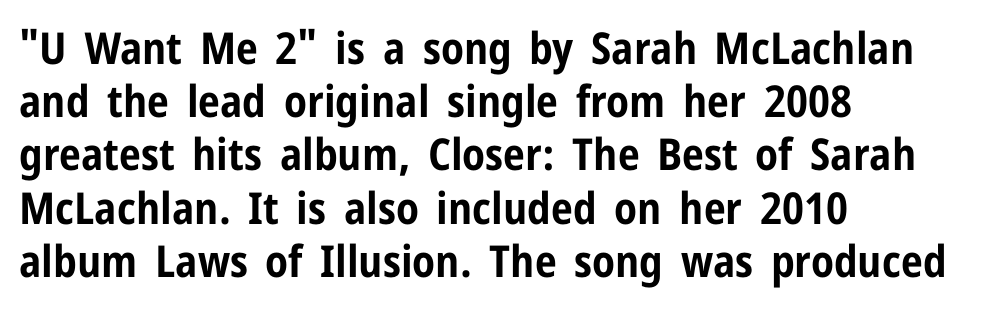
The image shows 44 px bold, condensed sans-serif type, upright; set left-aligned, line spacing 1.21x, normal letter spacing, not underlined; low stroke contrast and a medium x-height.
